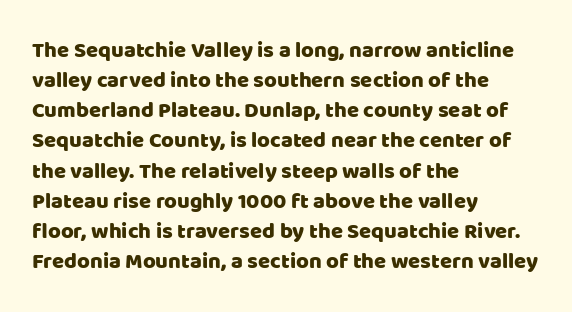
The image shows 22 px text type, upright; set left-aligned, normal line spacing (1.37x), normal letter spacing, not underlined.
